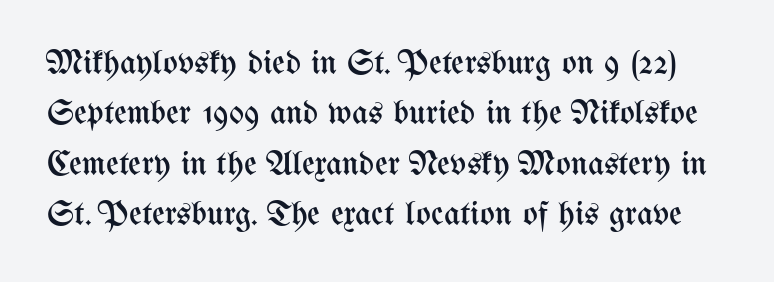
Q: Is the text bold? A: No.
Q: Is the text italic (slanted)? A: No, it is upright.
Q: Is the text underlined? A: No.
Q: Is the spacing between letters normal or unusually wide? A: Normal.
Q: Is the spacing between lines tight, normal or loose? A: Normal.
Q: Width (condensed, normal, or wide)? A: Condensed.
Q: Stroke contrast? A: Medium.
Q: x-height? A: Medium.
Q: Monospaced? A: No.
